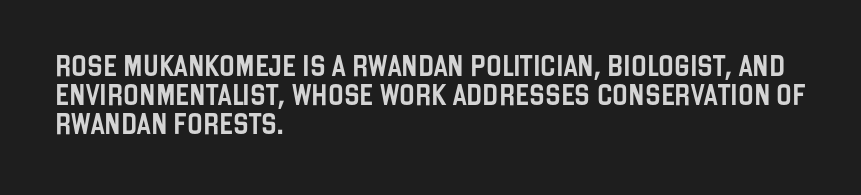
Q: Is the text italic (slanted)? A: No, it is upright.
Q: Is the text underlined? A: No.
Q: How is the paragraph aligned? A: Left-aligned.
Q: Is the spacing between letters normal or unusually wide? A: Normal.
Q: Is the spacing between lines tight, normal or loose? A: Normal.
